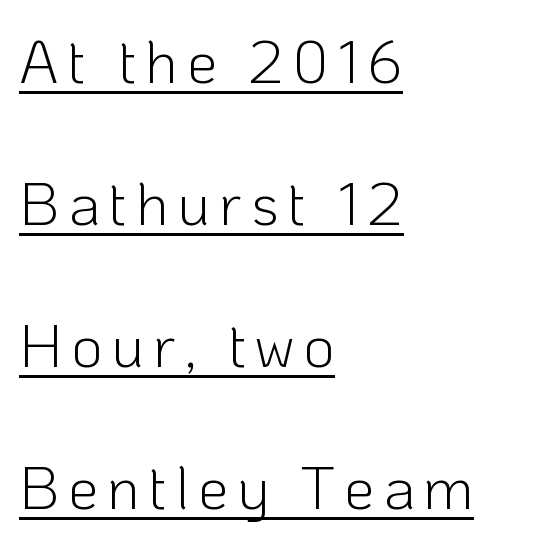
{"serif": "no", "italic": "no", "bold": "no", "weight": "light", "width": "normal", "stroke_contrast": "low", "x_height": "medium", "monospaced": "no", "underline": "yes", "align": "left", "line_spacing": "loose", "line_spacing_ratio": 2.33, "glyph_px": 61}
